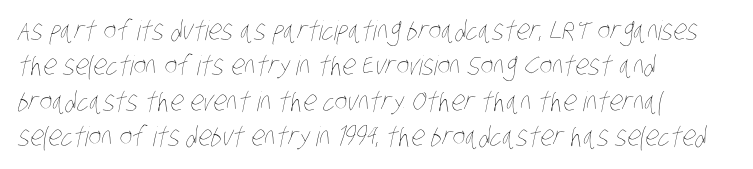
{"bold": "no", "underline": "no", "align": "left", "line_spacing": "normal", "line_spacing_ratio": 1.31, "letter_spacing": "normal", "letter_spacing_em": 0.0, "glyph_px": 27}
